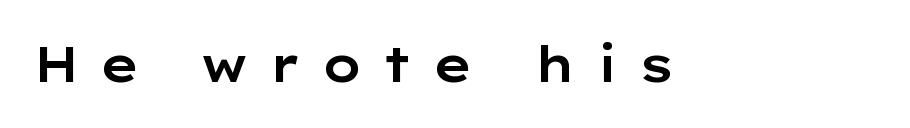
{"serif": "no", "italic": "no", "width": "wide", "stroke_contrast": "low", "x_height": "medium", "monospaced": "no", "underline": "no", "letter_spacing": "wide", "letter_spacing_em": 0.4, "glyph_px": 49}
